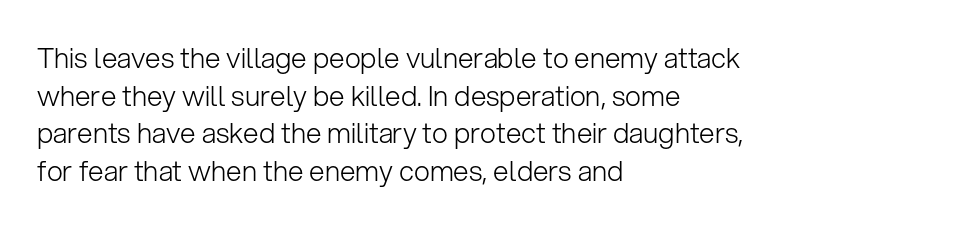
{"serif": "no", "italic": "no", "bold": "no", "weight": "light", "width": "normal", "stroke_contrast": "low", "x_height": "medium", "monospaced": "no", "underline": "no", "align": "left", "line_spacing": "normal", "line_spacing_ratio": 1.34, "letter_spacing": "normal", "letter_spacing_em": 0.0, "glyph_px": 28}
